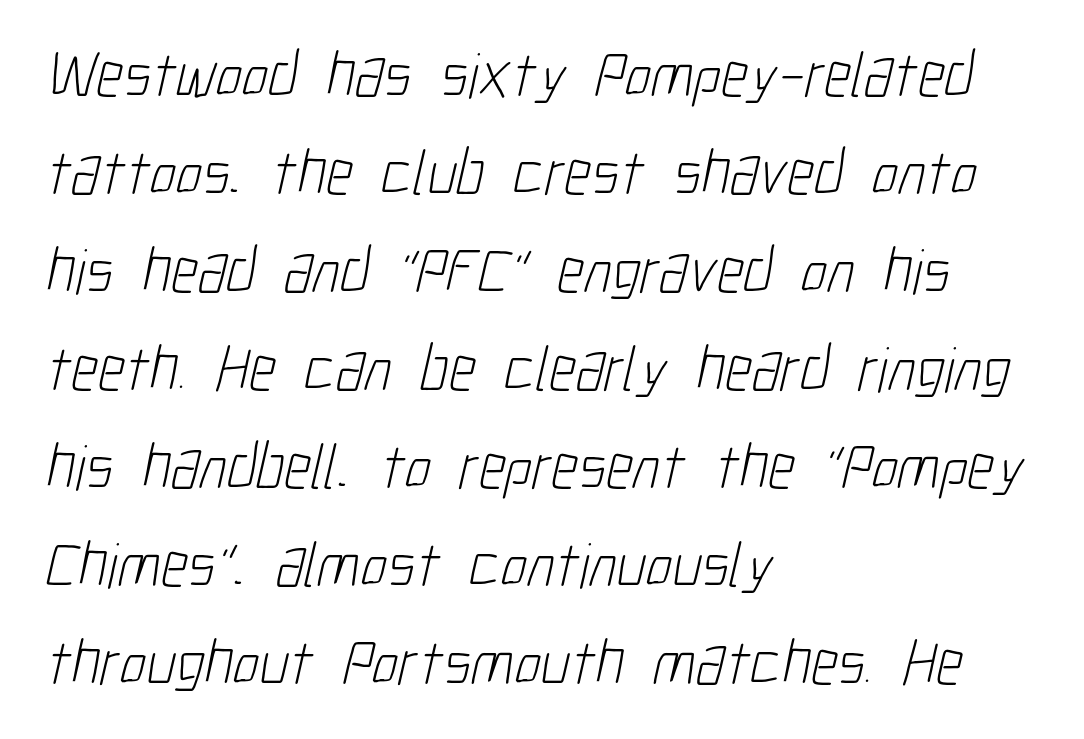
Q: Is the text bold? A: No.
Q: Is the typeface a serif or a sans-serif typeface? A: Sans-serif.
Q: Is the text underlined? A: No.
Q: How is the paragraph aligned? A: Left-aligned.
Q: Is the spacing between letters normal or unusually wide? A: Normal.
Q: Is the spacing between lines tight, normal or loose? A: Normal.
Q: Width (condensed, normal, or wide)? A: Condensed.
Q: Stroke contrast? A: Low.
Q: x-height? A: Medium.
Q: Monospaced? A: No.
